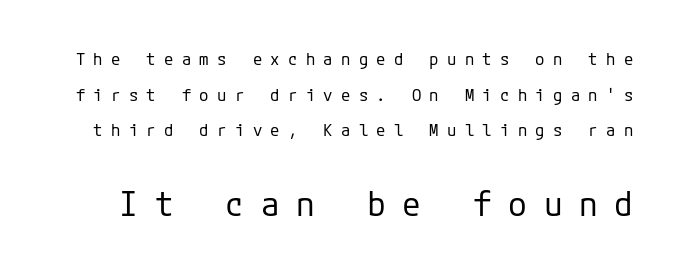
The words here are not underlined. Rows of type keep a wide berth in the vertical direction. You can tell it's not italic because the verticals are truly vertical. The letters are spread apart with noticeably loose tracking. Bold? No — there's no thickening of the strokes.
